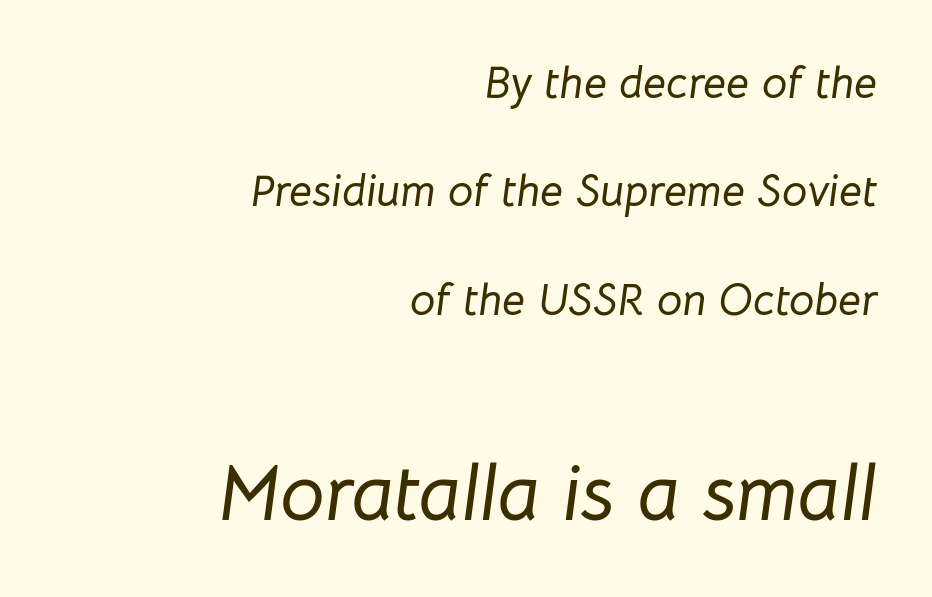
Short note: letters normally spaced. The text block is weighted toward the right margin, trailing off unevenly leftward. Descenders are the only things crossing below the line. The line-height multiplier appears high, well above default.
